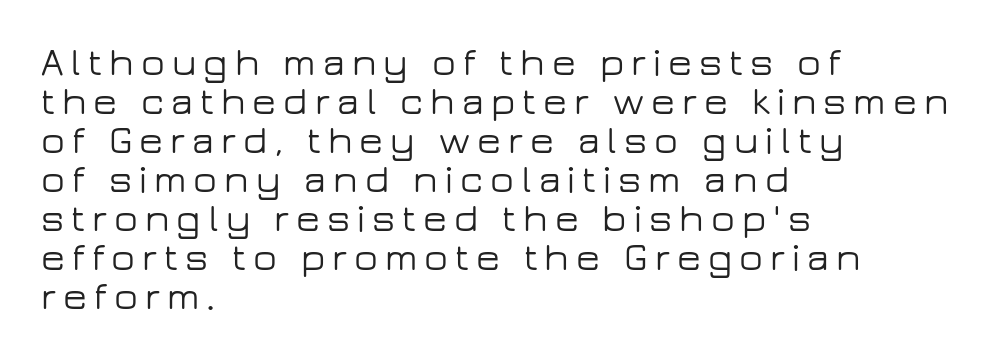
{"serif": "no", "italic": "no", "width": "wide", "stroke_contrast": "low", "x_height": "medium", "monospaced": "no", "underline": "no", "align": "left", "line_spacing": "tight", "line_spacing_ratio": 1.0, "glyph_px": 39}
